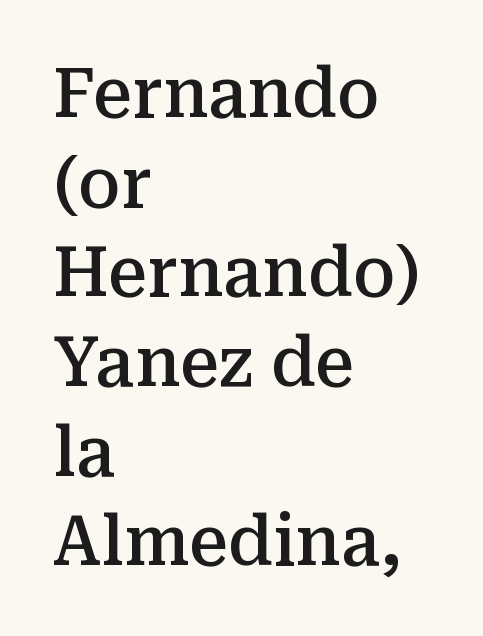
{"serif": "yes", "italic": "no", "bold": "semi", "weight": "semibold", "width": "normal", "stroke_contrast": "medium", "x_height": "medium", "monospaced": "no", "underline": "no", "align": "left", "line_spacing": "normal", "line_spacing_ratio": 1.3, "letter_spacing": "normal", "letter_spacing_em": 0.0, "glyph_px": 69}
